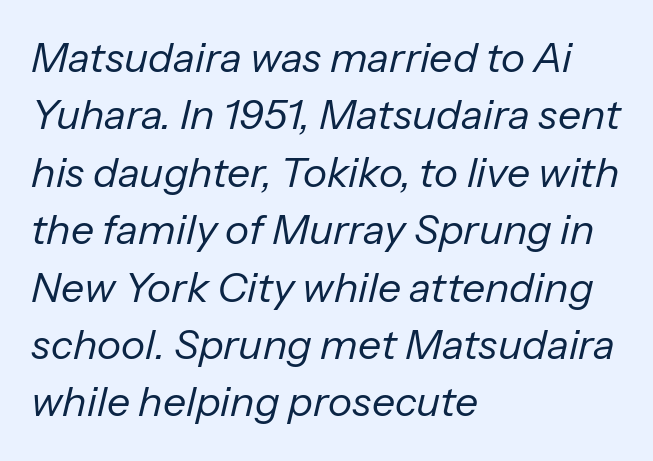
Q: Is the text bold? A: No.
Q: Is the text italic (slanted)? A: Yes, it leans right by about 13 degrees.
Q: Is the text underlined? A: No.
Q: How is the paragraph aligned? A: Left-aligned.
Q: Is the spacing between letters normal or unusually wide? A: Normal.
Q: Is the spacing between lines tight, normal or loose? A: Normal.
Q: Width (condensed, normal, or wide)? A: Normal.
Q: Stroke contrast? A: Low.
Q: x-height? A: Medium.
Q: Monospaced? A: No.
